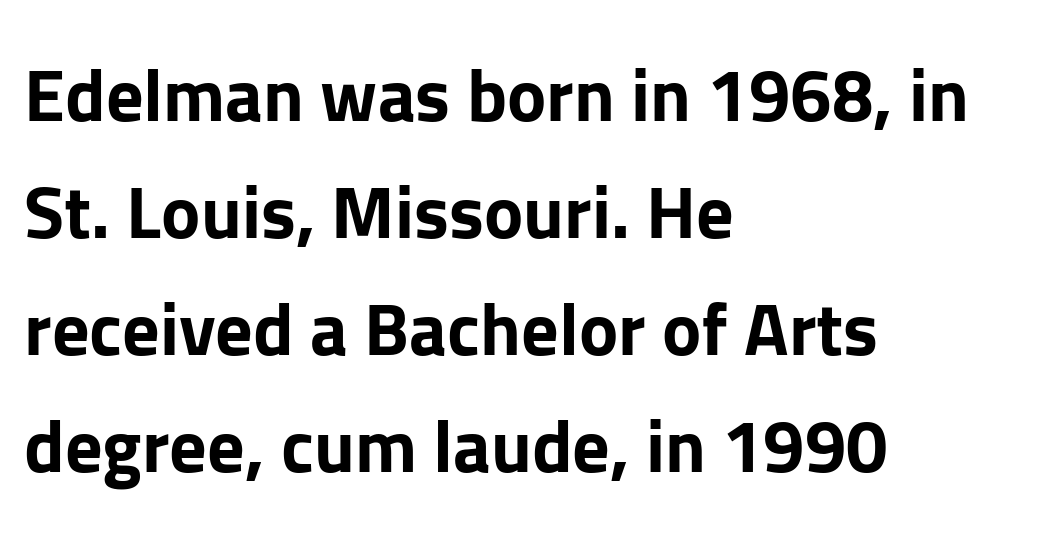
Q: Is the text bold? A: Yes.
Q: Is the text italic (slanted)? A: No, it is upright.
Q: Is the typeface a serif or a sans-serif typeface? A: Sans-serif.
Q: Is the text underlined? A: No.
Q: How is the paragraph aligned? A: Left-aligned.
Q: Is the spacing between letters normal or unusually wide? A: Normal.
Q: Is the spacing between lines tight, normal or loose? A: Normal.
Q: Width (condensed, normal, or wide)? A: Normal.
Q: Stroke contrast? A: Low.
Q: x-height? A: Medium.
Q: Monospaced? A: No.
